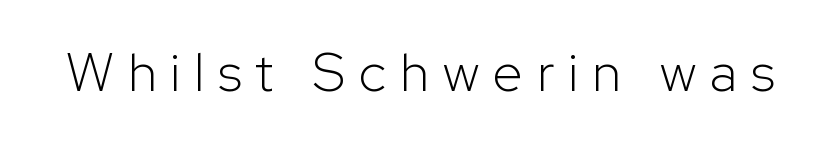
{"serif": "no", "italic": "no", "bold": "no", "weight": "light", "width": "normal", "stroke_contrast": "low", "x_height": "medium", "monospaced": "no", "underline": "no", "letter_spacing": "wide", "letter_spacing_em": 0.26, "glyph_px": 54}
